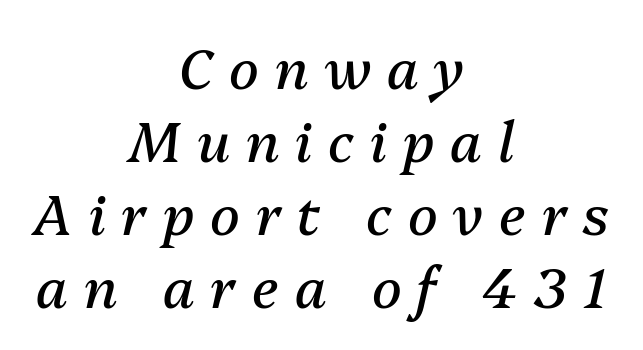
{"italic": "yes", "lean": "right", "slant_degrees": 13, "bold": "no", "weight": "regular", "width": "normal", "stroke_contrast": "medium", "x_height": "medium", "monospaced": "no", "underline": "no", "align": "center", "line_spacing": "normal", "line_spacing_ratio": 1.33, "letter_spacing": "wide", "letter_spacing_em": 0.29, "glyph_px": 55}
